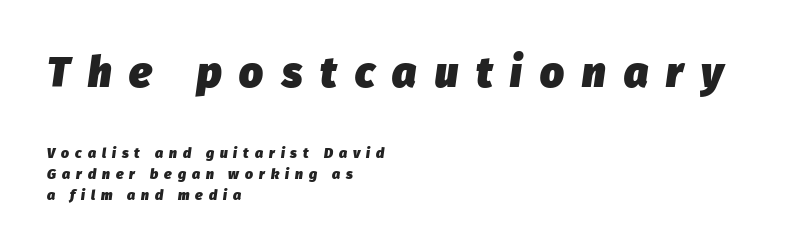
{"italic": "yes", "lean": "right", "slant_degrees": 8, "bold": "yes", "weight": "heavy", "width": "normal", "stroke_contrast": "low", "x_height": "medium", "monospaced": "no", "underline": "no", "align": "left", "line_spacing": "normal", "line_spacing_ratio": 1.51, "letter_spacing": "wide", "letter_spacing_em": 0.43, "larger_block": "first", "size_ratio": 3.0, "glyph_px": 42}
